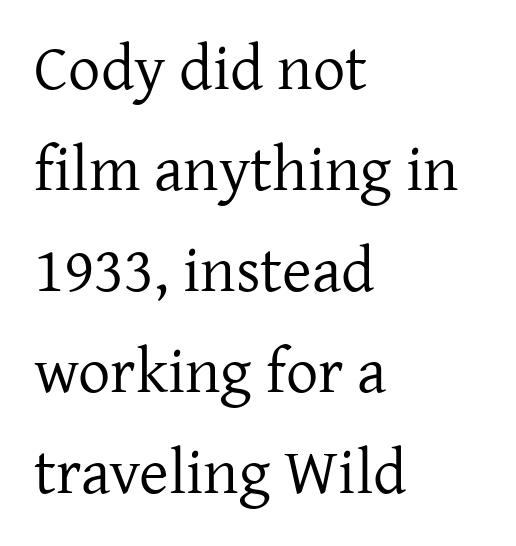
{"serif": "yes", "italic": "no", "bold": "no", "weight": "regular", "width": "normal", "stroke_contrast": "low", "x_height": "medium", "monospaced": "no", "underline": "no", "align": "left", "line_spacing": "normal", "line_spacing_ratio": 1.58, "letter_spacing": "normal", "letter_spacing_em": 0.0, "glyph_px": 64}
